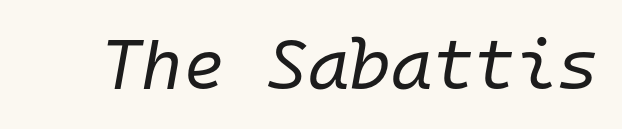
{"italic": "yes", "lean": "right", "slant_degrees": 10, "bold": "no", "weight": "regular", "width": "normal", "stroke_contrast": "low", "x_height": "medium", "monospaced": "yes", "underline": "no", "letter_spacing": "normal", "letter_spacing_em": 0.0, "glyph_px": 71}
